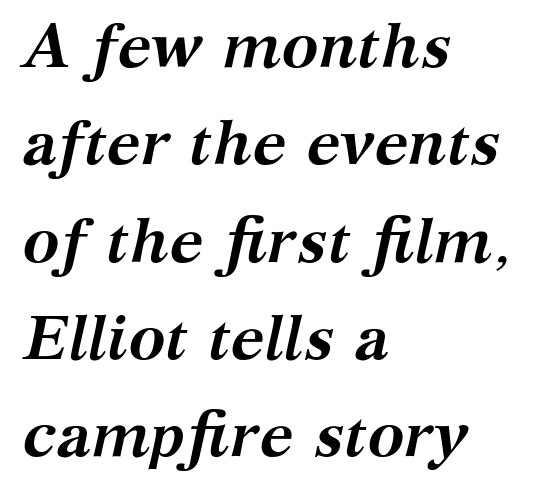
Is the type slanted? Yes — the strokes lean at a clear angle. Bare-footed words on every line. The compositor pushed each line to the left boundary. Typesetter's note: full bold, strokes at maximum text heaviness. Look at the tracking — it's just the regular setting, nothing added.
